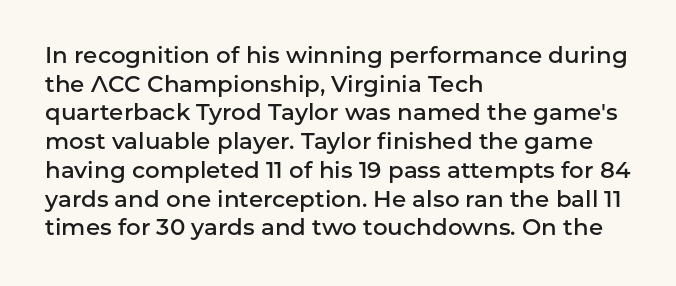
The image shows 23 px text type, upright; set left-aligned, normal line spacing (1.25x), normal letter spacing, not underlined.
